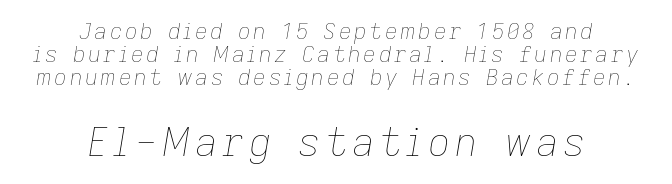
{"italic": "yes", "lean": "right", "slant_degrees": 9, "bold": "no", "weight": "thin", "width": "normal", "stroke_contrast": "low", "x_height": "medium", "monospaced": "no", "underline": "no", "align": "center", "line_spacing": "tight", "line_spacing_ratio": 1.04, "larger_block": "second", "size_ratio": 1.77, "glyph_px": 39}
